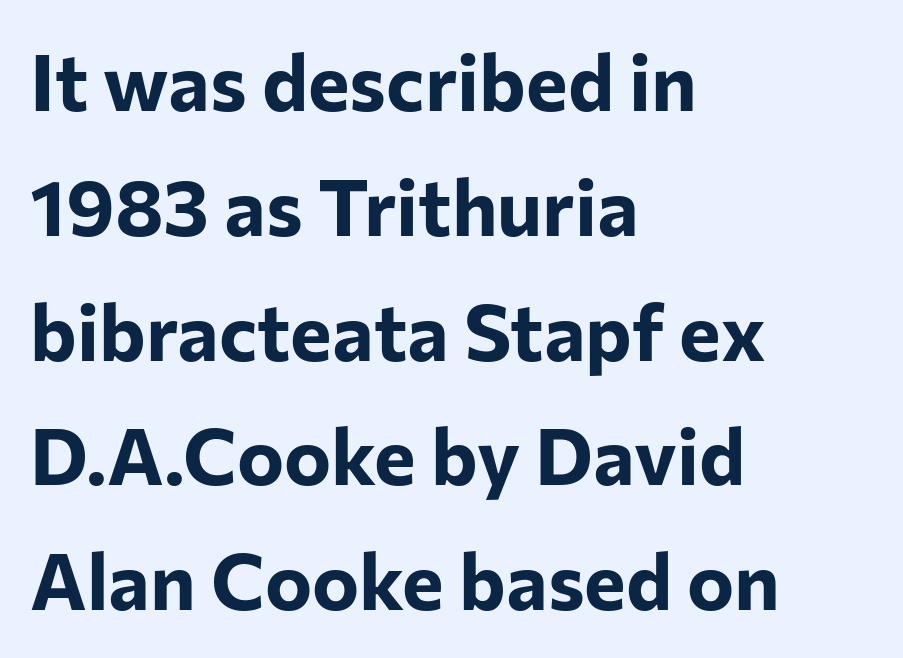
{"serif": "no", "italic": "no", "bold": "yes", "weight": "bold", "width": "normal", "stroke_contrast": "low", "x_height": "medium", "monospaced": "no", "underline": "no", "align": "left", "line_spacing": "normal", "line_spacing_ratio": 1.58, "letter_spacing": "normal", "letter_spacing_em": 0.0, "glyph_px": 79}
